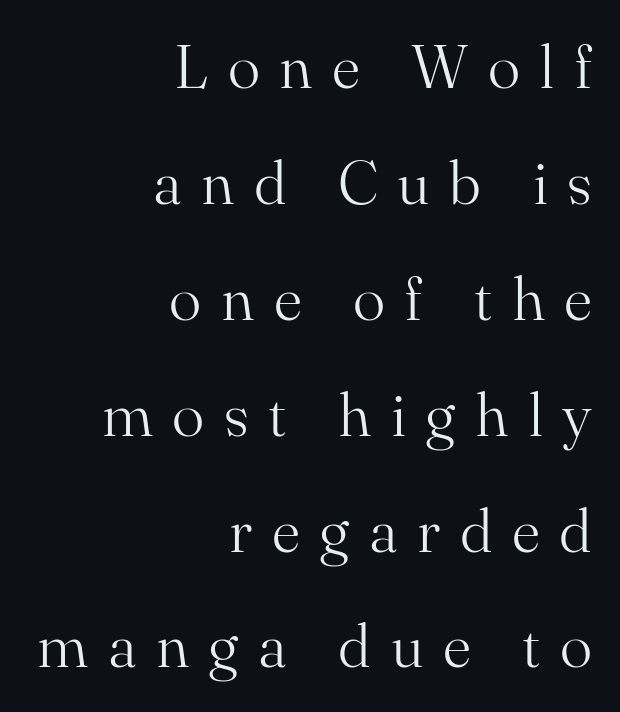
The image shows 61 px light serif type, upright; set right-aligned, loose line spacing (1.9x), unusually wide letter spacing (+0.32 em), not underlined; medium stroke contrast and a small x-height.
